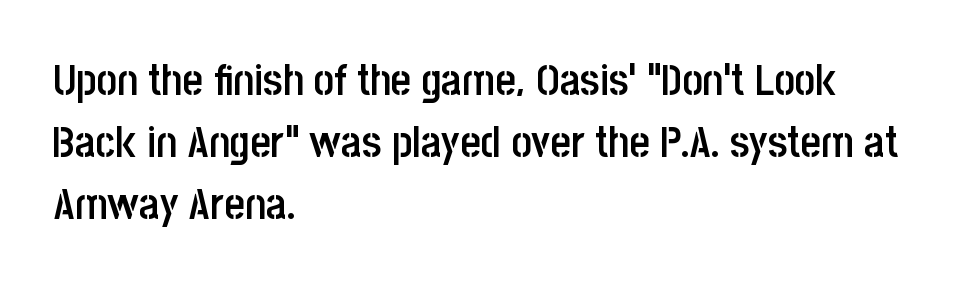
The letters stand straight up with perfectly vertical stems. Leading: standard. Visually the block forms a straight wall on the left and a jagged coastline on the right. The rendering uses natural spacing where letterforms have individual widths. Nope, no serifs anywhere on these letters.
